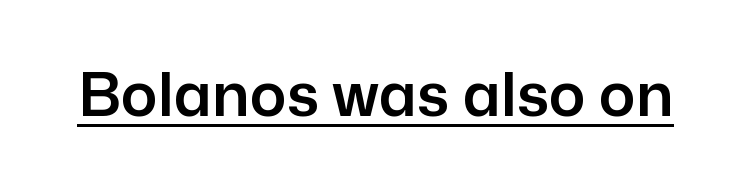
Q: Is the text italic (slanted)? A: No, it is upright.
Q: Is the typeface a serif or a sans-serif typeface? A: Sans-serif.
Q: Is the text underlined? A: Yes.
Q: Is the spacing between letters normal or unusually wide? A: Normal.
Q: Width (condensed, normal, or wide)? A: Normal.
Q: Stroke contrast? A: Low.
Q: x-height? A: Medium.
Q: Monospaced? A: No.
